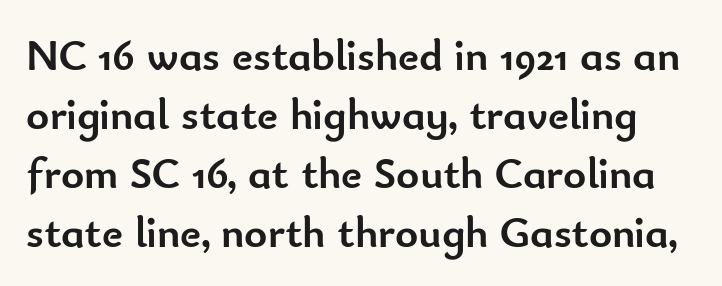
{"serif": "no", "italic": "no", "bold": "yes", "weight": "semibold", "width": "normal", "stroke_contrast": "low", "x_height": "small", "monospaced": "no", "underline": "no", "line_spacing": "normal", "line_spacing_ratio": 1.34, "letter_spacing": "normal", "letter_spacing_em": 0.0, "glyph_px": 44}
